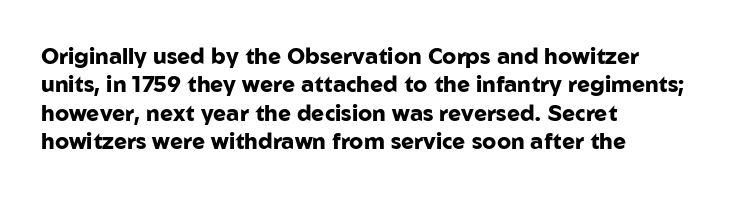
The image shows 22 px bold type, upright; set left-aligned, normal line spacing (1.29x), normal letter spacing, not underlined.
